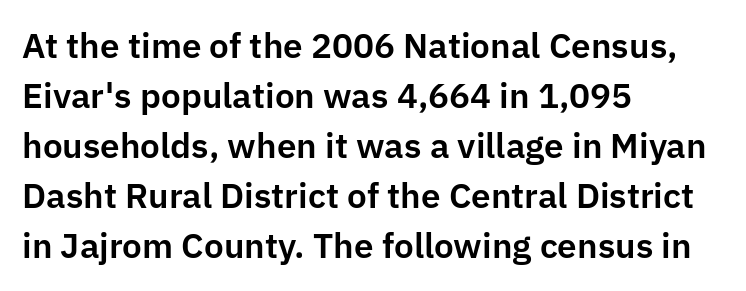
Q: Is the text italic (slanted)? A: No, it is upright.
Q: Is the typeface a serif or a sans-serif typeface? A: Sans-serif.
Q: Is the text underlined? A: No.
Q: How is the paragraph aligned? A: Left-aligned.
Q: Is the spacing between letters normal or unusually wide? A: Normal.
Q: Is the spacing between lines tight, normal or loose? A: Normal.
Q: Width (condensed, normal, or wide)? A: Normal.
Q: Stroke contrast? A: Low.
Q: x-height? A: Medium.
Q: Monospaced? A: No.
